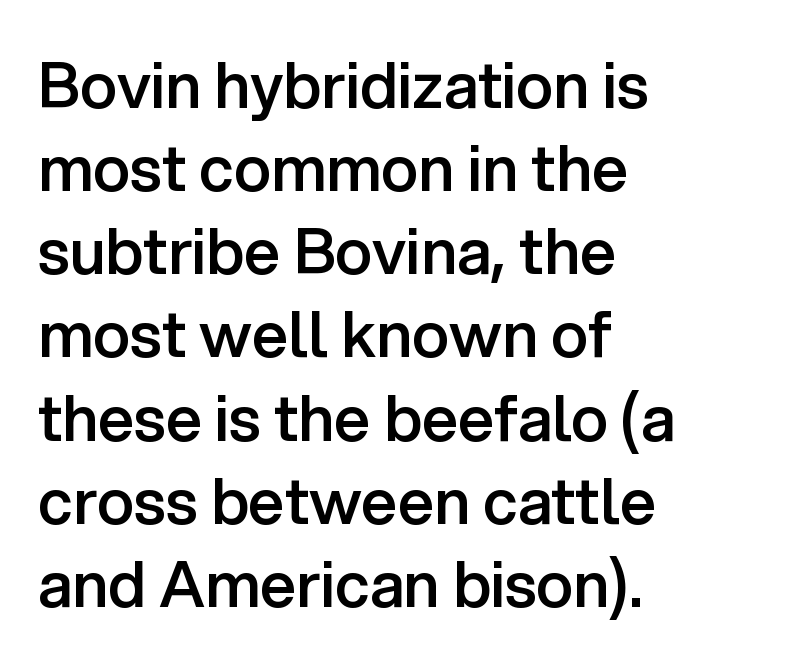
{"serif": "no", "italic": "no", "bold": "semi", "weight": "semibold", "width": "normal", "stroke_contrast": "low", "x_height": "medium", "monospaced": "no", "underline": "no", "align": "left", "line_spacing": "normal", "line_spacing_ratio": 1.32, "letter_spacing": "normal", "letter_spacing_em": 0.0, "glyph_px": 63}
